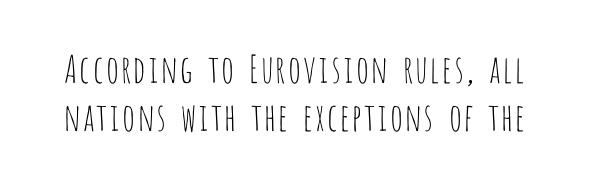
The image shows 38 px thin, condensed sans-serif type, upright; set normal line spacing (1.26x), normal letter spacing, not underlined; low stroke contrast and a large x-height.
